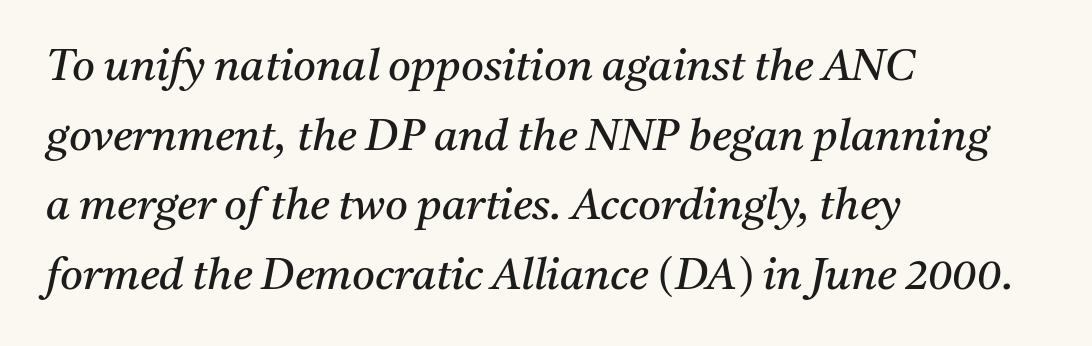
Regular leading. Each letter keeps its own natural width here, so spacing adapts to shape. A typesetter would call this zero additional tracking. Clear beneath every line of the passage.
